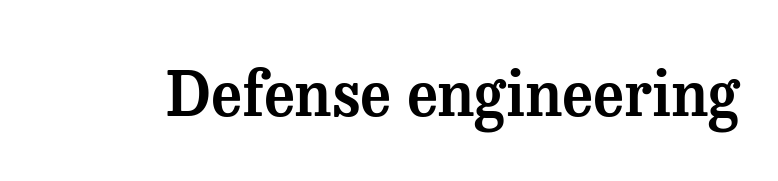
Q: Is the text italic (slanted)? A: No, it is upright.
Q: Is the typeface a serif or a sans-serif typeface? A: Serif.
Q: Is the text underlined? A: No.
Q: Is the spacing between letters normal or unusually wide? A: Normal.
Q: Width (condensed, normal, or wide)? A: Normal.
Q: Stroke contrast? A: Medium.
Q: x-height? A: Medium.
Q: Monospaced? A: No.
